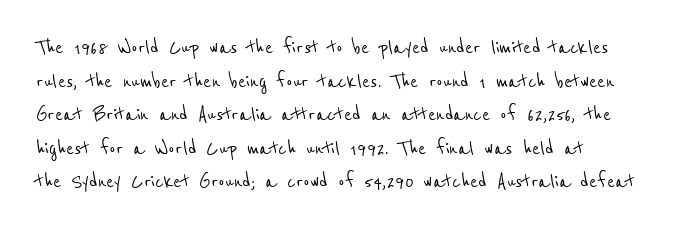
Anything drawn beneath the words? Only blank space. Horizontal bands of white between lines are of average thickness. Compared with typical body copy, the letter spacing here is the same. The setting favours the left margin, as ordinary paragraphs usually do.
